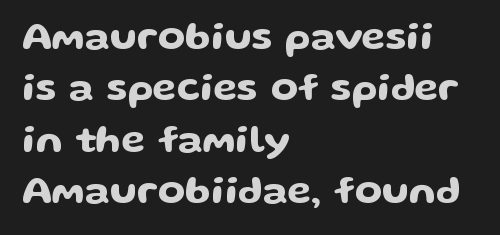
The image shows 39 px wide sans-serif type, upright; set left-aligned, normal line spacing (1.32x), normal letter spacing, not underlined; low stroke contrast and a medium x-height.
